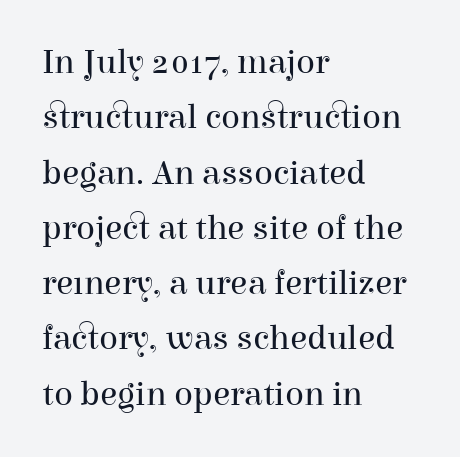
Q: Is the text bold? A: No.
Q: Is the text italic (slanted)? A: No, it is upright.
Q: Is the typeface a serif or a sans-serif typeface? A: Serif.
Q: Is the text underlined? A: No.
Q: How is the paragraph aligned? A: Left-aligned.
Q: Is the spacing between letters normal or unusually wide? A: Normal.
Q: Is the spacing between lines tight, normal or loose? A: Normal.
Q: Width (condensed, normal, or wide)? A: Normal.
Q: Stroke contrast? A: High.
Q: x-height? A: Medium.
Q: Monospaced? A: No.
